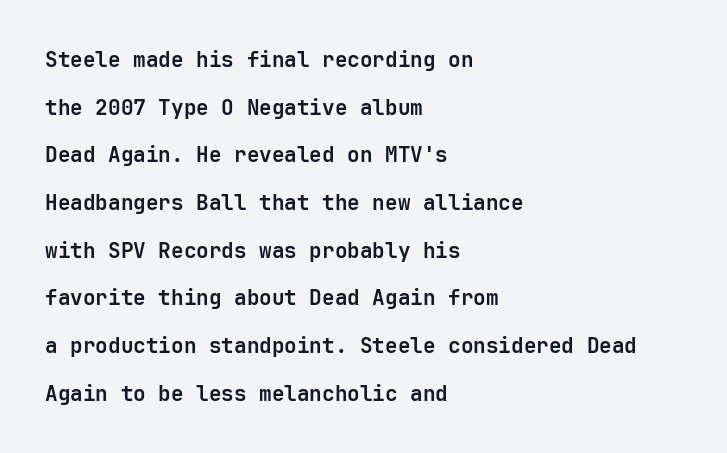
These lines are set flush left with a ragged right edge. Is the letter spacing exaggerated? No — it looks like the ordinary default. On the weight axis this lands at bold, roughly 700. This is roman type, the default non-slanted kind. Lines of text with bare space underneath.
